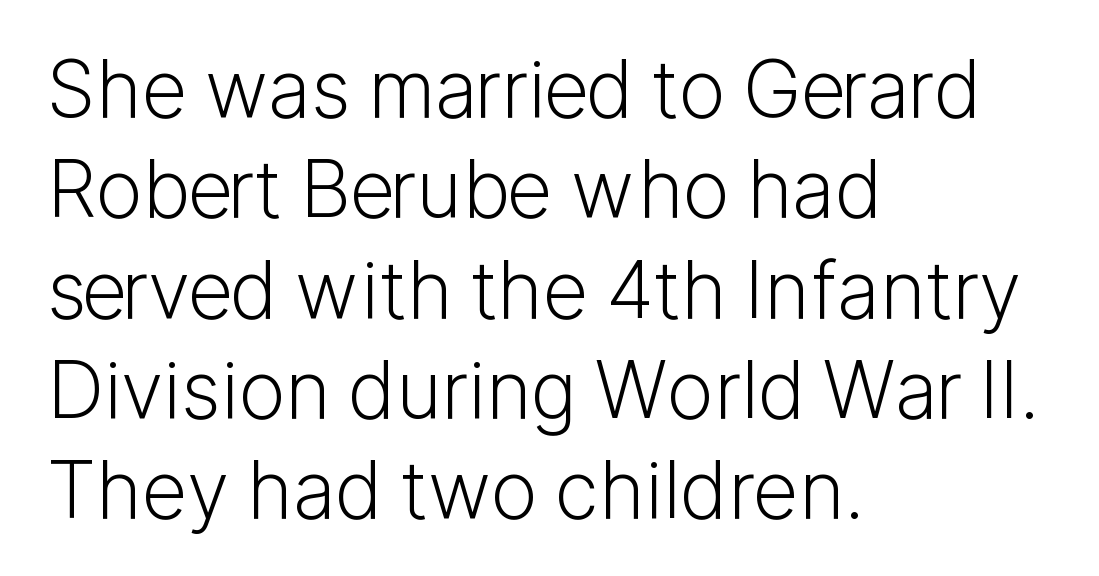
Lines of text with bare space underneath. A typesetter would call this proportional, since set widths differ per character. This is not heavy type; no bold has been used. The axis of the letterforms is exactly vertical. The passage shown is typeset with a sans-serif family. Horizontally, the lines are justified to the leading edge only.
